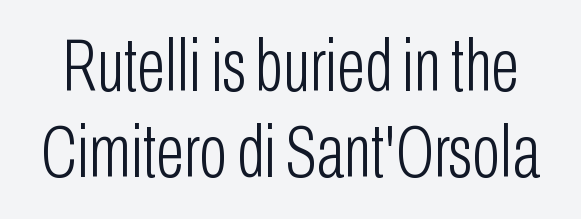
The face looks like a standard text weight, possibly lighter. In terms of posture, this sample is upright. No extra tracking has been applied to these lines. The passage shown is typed in a proportional face where columns would drift. Decoration check: the copy has no underline.
